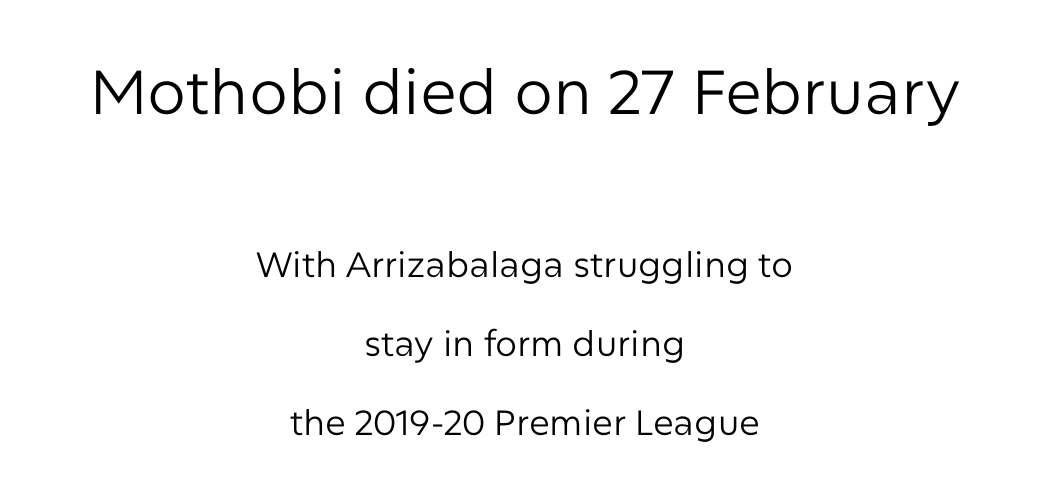
Does extra space separate the letters? No, they use regular spacing. Two sizes are in play, and the larger belongs to the first block. The letters advance in unequal steps, a hallmark of proportional type. Layout note: lines centered. The strokes carry an ordinary text weight at most. Every stem runs plumb, perpendicular to the baseline.
